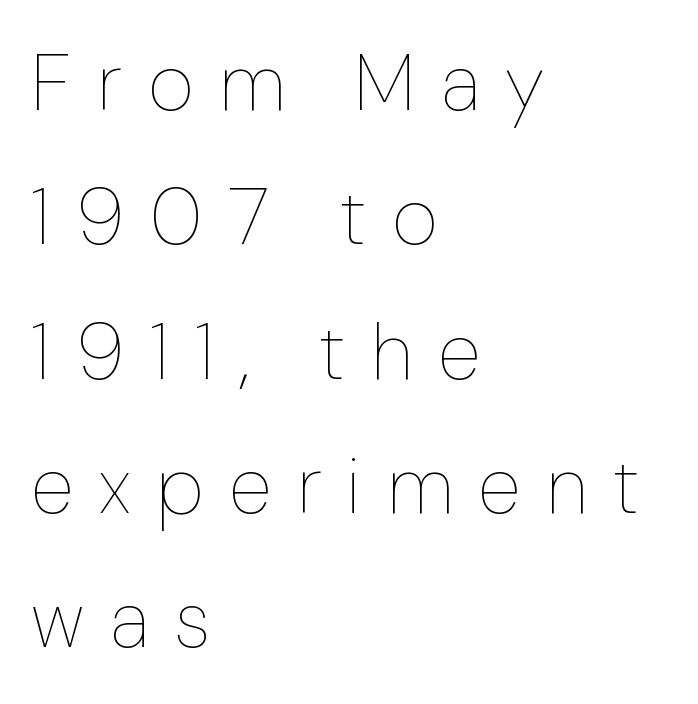
Q: Is the text bold? A: No.
Q: Is the text italic (slanted)? A: No, it is upright.
Q: Is the text underlined? A: No.
Q: How is the paragraph aligned? A: Left-aligned.
Q: Is the spacing between letters normal or unusually wide? A: Unusually wide.
Q: Is the spacing between lines tight, normal or loose? A: Normal.
Q: Width (condensed, normal, or wide)? A: Normal.
Q: Stroke contrast? A: Low.
Q: x-height? A: Medium.
Q: Monospaced? A: No.
